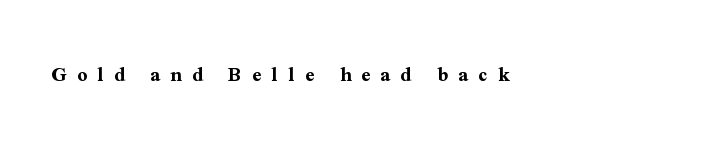
{"italic": "no", "bold": "yes", "underline": "no", "letter_spacing": "wide", "letter_spacing_em": 0.46, "glyph_px": 22}
